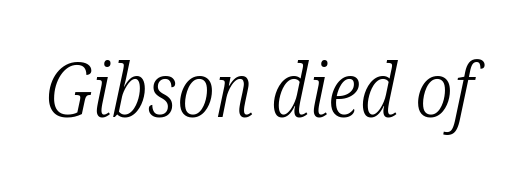
Only glyphs here, with clear space below each row. The weight tops out at a normal text grade. If you drew a line through each stem, it would be angled. The typeface chosen for these lines features serifs.
